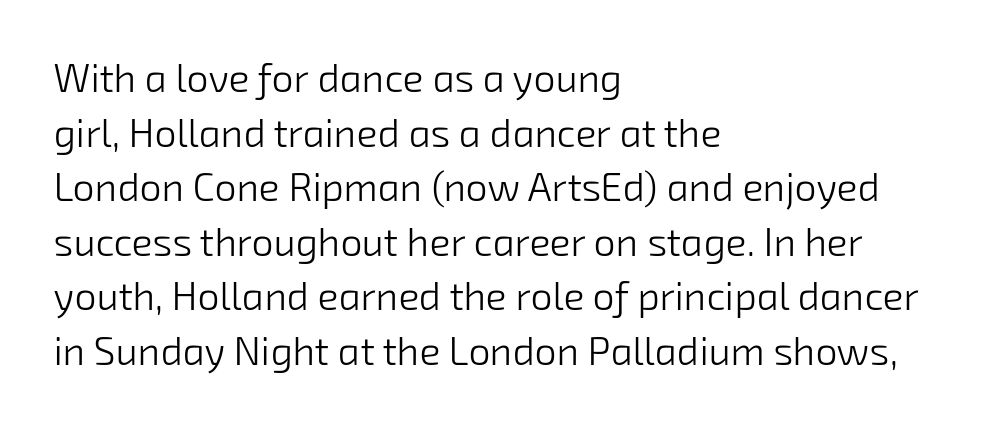
The image shows 39 px light sans-serif type; set left-aligned, normal line spacing (1.4x), normal letter spacing, not underlined; low stroke contrast and a medium x-height.
